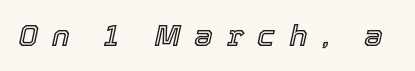
The image shows 30 px text type, italic (leaning right); set unusually wide letter spacing (+0.45 em), not underlined; a medium x-height.
